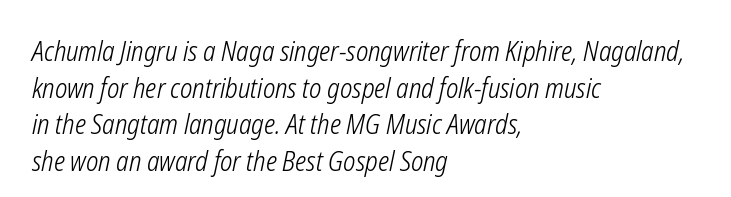
Q: Is the text bold? A: No.
Q: Is the text italic (slanted)? A: Yes, it leans right by about 12 degrees.
Q: Is the text underlined? A: No.
Q: How is the paragraph aligned? A: Left-aligned.
Q: Is the spacing between letters normal or unusually wide? A: Normal.
Q: Is the spacing between lines tight, normal or loose? A: Normal.
